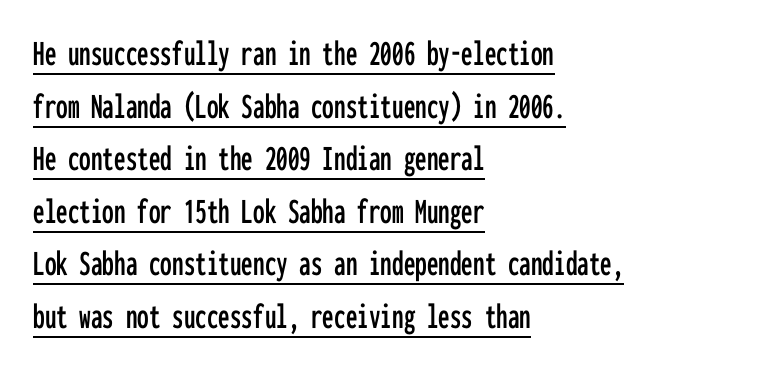
The image shows 37 px condensed sans-serif type, upright, monospaced; set left-aligned, normal line spacing (1.42x), normal letter spacing, underlined; low stroke contrast and a medium x-height.
